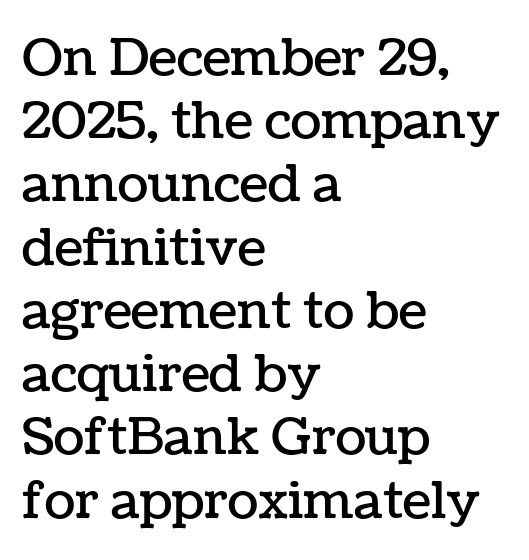
{"italic": "no", "width": "normal", "stroke_contrast": "low", "x_height": "medium", "monospaced": "no", "underline": "no", "align": "left", "line_spacing_ratio": 1.24, "letter_spacing": "normal", "letter_spacing_em": 0.0, "glyph_px": 51}
